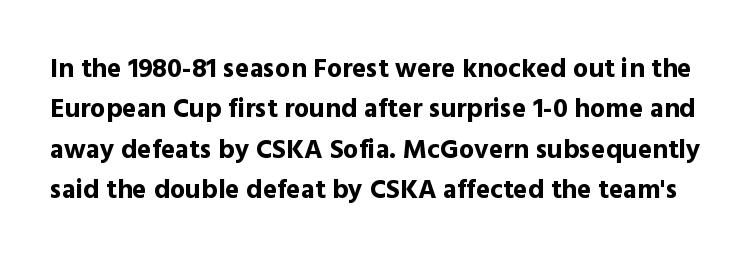
Does the lettering tilt? It doesn't — this is upright. Default kerning and tracking; the words read as compact shapes. The passage shown is emphatically bold. The specimen omits any rule beneath the text block's lines. The passage shown stacks its lines at a standard gap.
